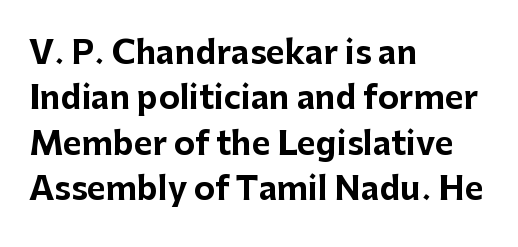
Q: Is the text bold? A: Yes.
Q: Is the text italic (slanted)? A: No, it is upright.
Q: Is the typeface a serif or a sans-serif typeface? A: Sans-serif.
Q: Is the text underlined? A: No.
Q: How is the paragraph aligned? A: Left-aligned.
Q: Is the spacing between letters normal or unusually wide? A: Normal.
Q: Is the spacing between lines tight, normal or loose? A: Normal.
Q: Width (condensed, normal, or wide)? A: Normal.
Q: Stroke contrast? A: Low.
Q: x-height? A: Medium.
Q: Monospaced? A: No.
